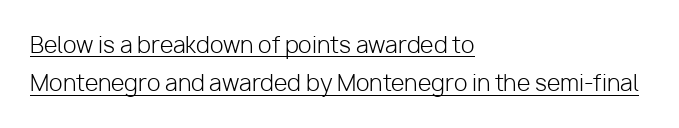
The image shows 22 px text type, upright; set left-aligned, line spacing 1.75x, normal letter spacing, underlined.
